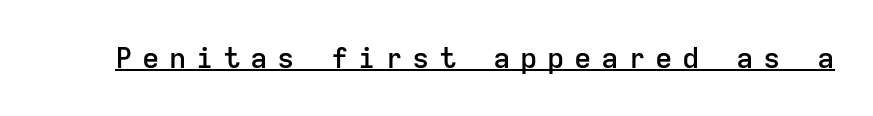
Q: Is the text bold? A: Semi-bold.
Q: Is the text italic (slanted)? A: No, it is upright.
Q: Is the typeface a serif or a sans-serif typeface? A: Sans-serif.
Q: Is the text underlined? A: Yes.
Q: Is the spacing between letters normal or unusually wide? A: Unusually wide.
Q: Width (condensed, normal, or wide)? A: Normal.
Q: Stroke contrast? A: Low.
Q: x-height? A: Medium.
Q: Monospaced? A: Yes.
